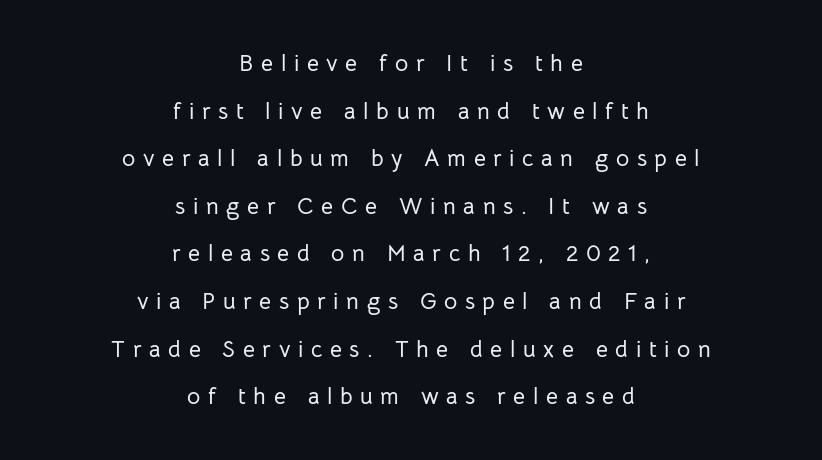
Q: Is the text italic (slanted)? A: No, it is upright.
Q: Is the text underlined? A: No.
Q: How is the paragraph aligned? A: Centered.
Q: Is the spacing between letters normal or unusually wide? A: Unusually wide.
Q: Is the spacing between lines tight, normal or loose? A: Loose.
